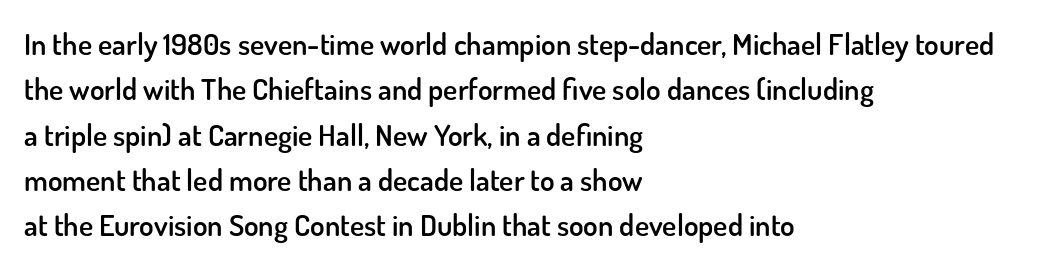
{"serif": "no", "italic": "no", "bold": "semi", "weight": "semibold", "width": "normal", "stroke_contrast": "low", "x_height": "small", "monospaced": "no", "underline": "no", "align": "left", "line_spacing": "normal", "line_spacing_ratio": 1.51, "letter_spacing": "normal", "letter_spacing_em": 0.0, "glyph_px": 30}
